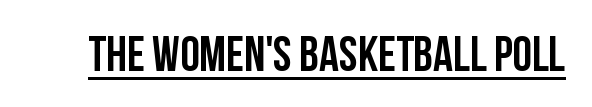
The image shows 49 px condensed sans-serif type, upright; set normal letter spacing, underlined; low stroke contrast and a large x-height.
